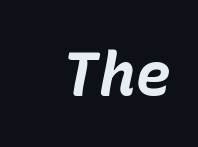
The image shows 61 px bold type, italic (leaning right); set normal letter spacing, not underlined; low stroke contrast and a medium x-height.
